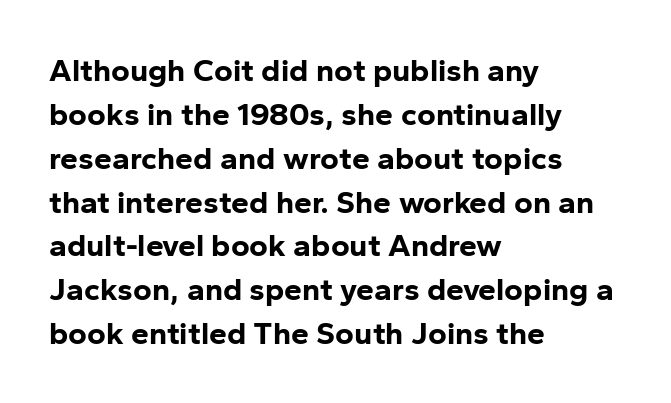
{"serif": "no", "italic": "no", "bold": "yes", "weight": "bold", "width": "normal", "stroke_contrast": "low", "x_height": "medium", "monospaced": "no", "underline": "no", "align": "left", "line_spacing": "normal", "line_spacing_ratio": 1.37, "letter_spacing": "normal", "letter_spacing_em": 0.0, "glyph_px": 32}
